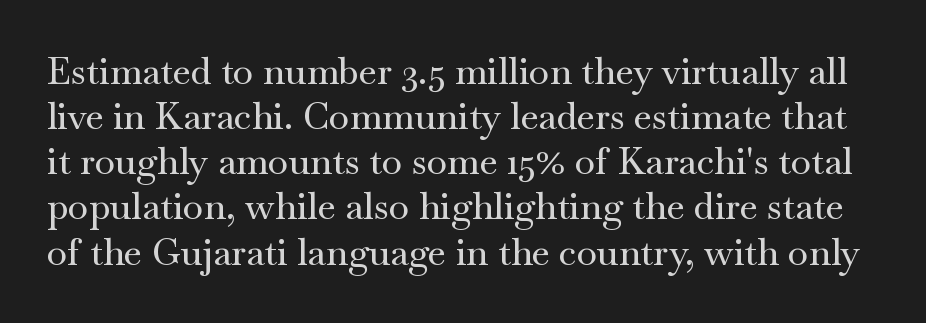
The image shows 37 px wide serif type, upright; set line spacing 1.22x, normal letter spacing, not underlined; medium stroke contrast and a small x-height.
